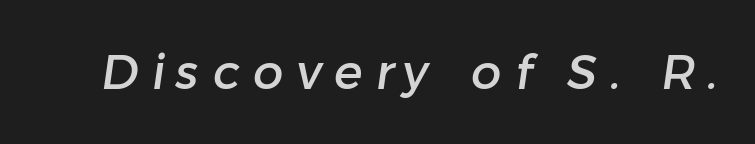
Spacing between characters has been opened up far beyond the box default. To sum up the face: it is a sans, with no serifs. Type without underlining. Is this a fixed-width face? No — the glyphs have proportional, varying widths.
